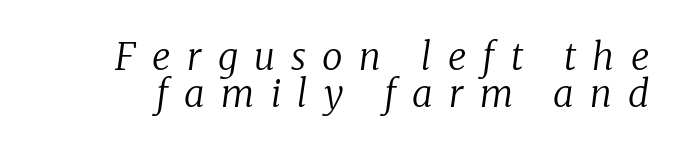
{"serif": "yes", "italic": "yes", "lean": "right", "slant_degrees": 8, "bold": "no", "weight": "regular", "width": "normal", "stroke_contrast": "low", "x_height": "medium", "monospaced": "no", "underline": "no", "line_spacing": "tight", "line_spacing_ratio": 1.01, "letter_spacing": "wide", "letter_spacing_em": 0.44, "glyph_px": 37}
